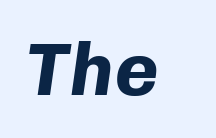
When letters slant like this, we call the style italic. Pretty heavy lettering here — definitely bold. Characters follow at the spacing the type designer built in. Monospaced: the letters line up in strict vertical columns. This rendering features lettering with no underline.
